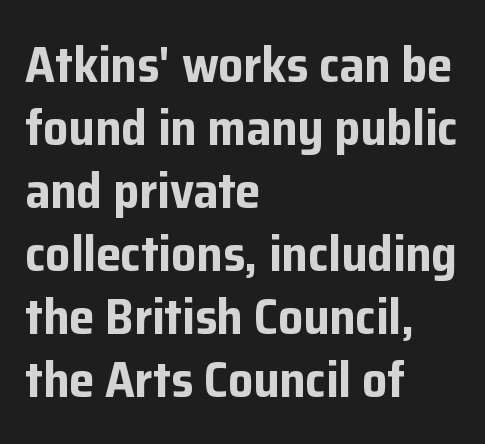
{"serif": "no", "italic": "no", "bold": "yes", "weight": "bold", "width": "normal", "stroke_contrast": "low", "x_height": "medium", "monospaced": "no", "underline": "no", "align": "left", "line_spacing": "normal", "line_spacing_ratio": 1.26, "letter_spacing": "normal", "letter_spacing_em": 0.0, "glyph_px": 50}
